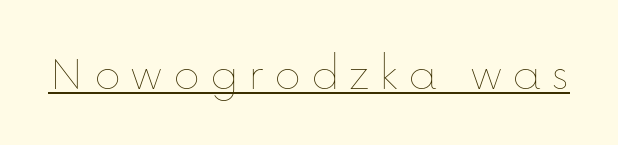
A typesetter would call this proportional, since set widths differ per character. Compared with a typical body face, this is equally light or lighter still. Posture: vertical. Looks like someone drew a line under every word here.
